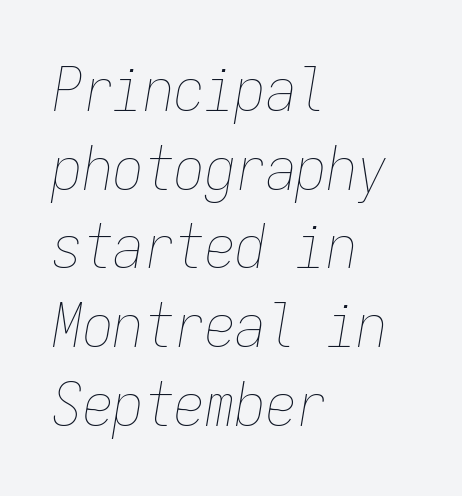
{"italic": "yes", "lean": "right", "slant_degrees": 9, "bold": "no", "weight": "thin", "width": "condensed", "stroke_contrast": "low", "x_height": "medium", "monospaced": "yes", "underline": "no", "align": "left", "line_spacing": "normal", "line_spacing_ratio": 1.29, "letter_spacing": "normal", "letter_spacing_em": 0.0, "glyph_px": 61}
